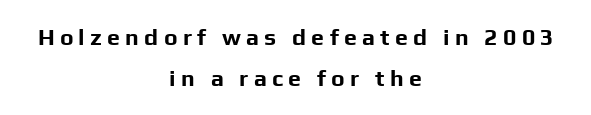
Q: Is the text bold? A: Yes.
Q: Is the text italic (slanted)? A: No, it is upright.
Q: Is the text underlined? A: No.
Q: How is the paragraph aligned? A: Centered.
Q: Is the spacing between letters normal or unusually wide? A: Unusually wide.
